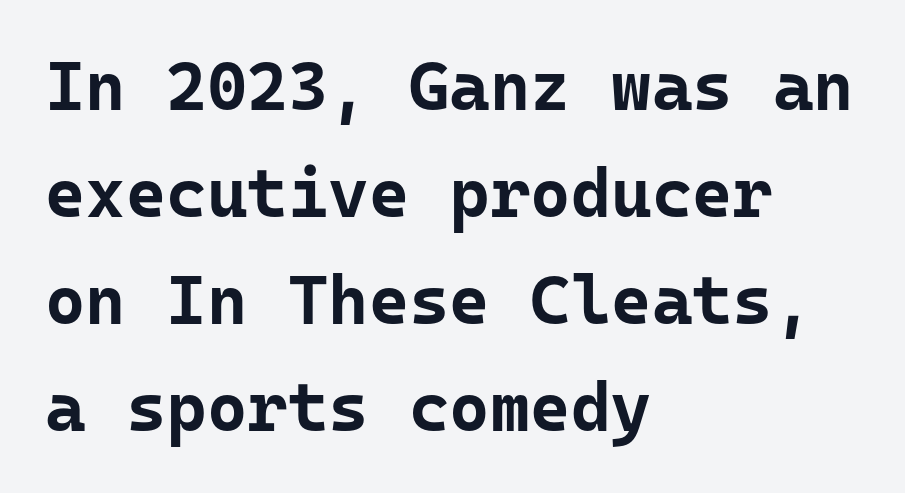
{"serif": "no", "italic": "no", "bold": "yes", "weight": "bold", "width": "normal", "stroke_contrast": "low", "x_height": "medium", "monospaced": "yes", "underline": "no", "align": "left", "line_spacing": "normal", "line_spacing_ratio": 1.55, "letter_spacing": "normal", "letter_spacing_em": 0.0, "glyph_px": 69}
